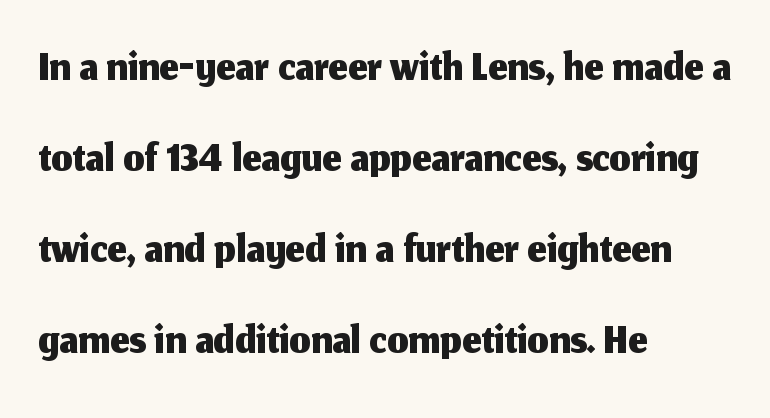
The type is set solid horizontally, with unmodified tracking. Spacing verdict: proportional, widths tailored to each character. The text block is weighted toward the left margin, trailing off unevenly rightward. A typesetter would call this leading conventional body-copy spacing.
